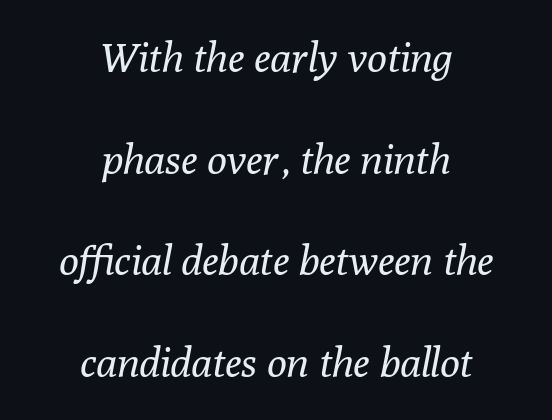
The image shows 41 px regular-weight serif type, italic (leaning right); set centered, loose line spacing (2.48x), normal letter spacing, not underlined; low stroke contrast and a medium x-height.
